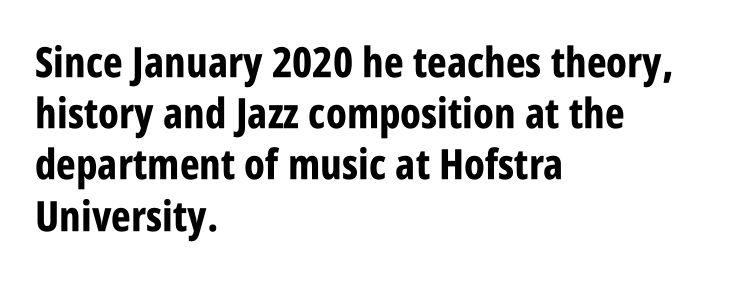
Q: Is the text bold? A: Yes.
Q: Is the text italic (slanted)? A: No, it is upright.
Q: Is the typeface a serif or a sans-serif typeface? A: Sans-serif.
Q: Is the text underlined? A: No.
Q: How is the paragraph aligned? A: Left-aligned.
Q: Is the spacing between letters normal or unusually wide? A: Normal.
Q: Width (condensed, normal, or wide)? A: Condensed.
Q: Stroke contrast? A: Low.
Q: x-height? A: Large.
Q: Monospaced? A: No.
